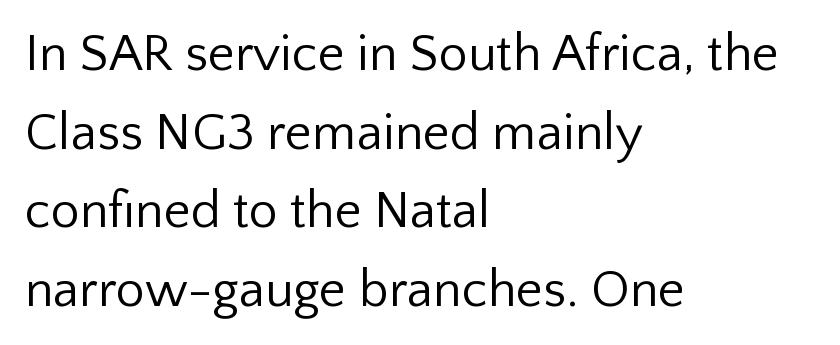
Q: Is the text bold? A: No.
Q: Is the text italic (slanted)? A: No, it is upright.
Q: Is the typeface a serif or a sans-serif typeface? A: Sans-serif.
Q: Is the text underlined? A: No.
Q: How is the paragraph aligned? A: Left-aligned.
Q: Is the spacing between letters normal or unusually wide? A: Normal.
Q: Is the spacing between lines tight, normal or loose? A: Normal.
Q: Width (condensed, normal, or wide)? A: Normal.
Q: Stroke contrast? A: Low.
Q: x-height? A: Medium.
Q: Monospaced? A: No.
